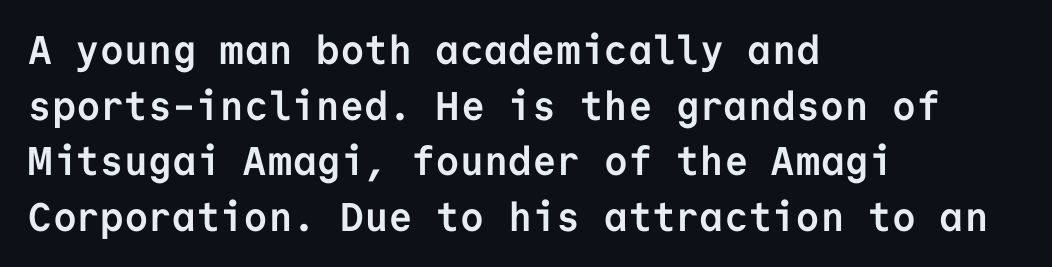
The image shows 40 px semibold sans-serif type, upright, monospaced; set left-aligned, normal line spacing (1.39x), normal letter spacing, not underlined; low stroke contrast and a medium x-height.
